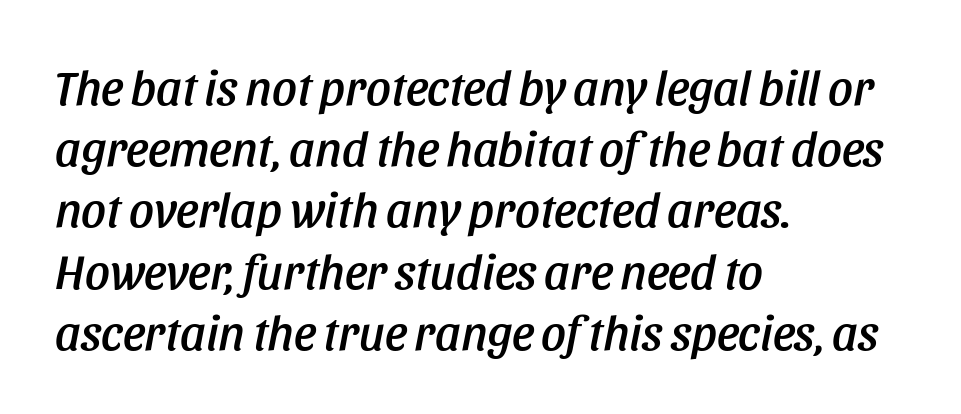
Compared with ordinary roman type, these characters are visibly tilted. The space between consecutive lines is moderate. These lines are rendered in a variable-pitch font. The paragraph has a hard left edge and a soft right edge. Look at the tracking — it's just the regular setting, nothing added.
